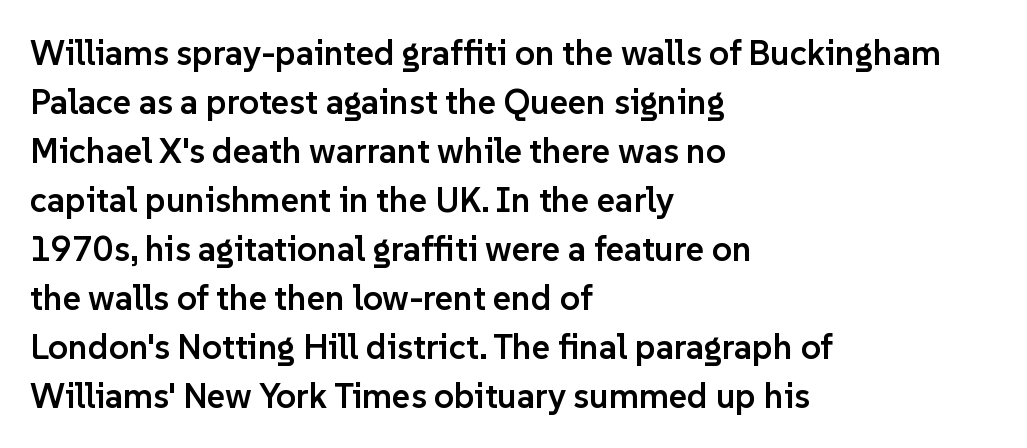
The image shows 35 px semibold sans-serif type, upright; set left-aligned, normal line spacing (1.4x), normal letter spacing, not underlined; low stroke contrast and a medium x-height.
